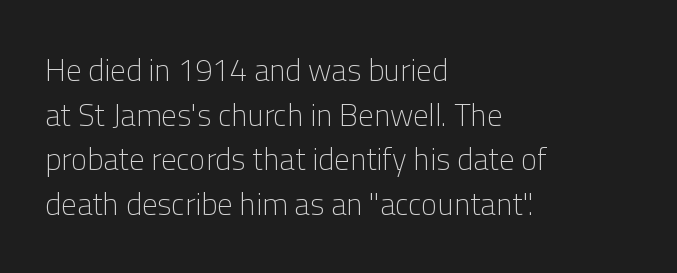
{"serif": "no", "italic": "no", "bold": "no", "weight": "light", "width": "normal", "stroke_contrast": "low", "x_height": "medium", "monospaced": "no", "underline": "no", "align": "left", "line_spacing": "normal", "line_spacing_ratio": 1.44, "letter_spacing": "normal", "letter_spacing_em": 0.0, "glyph_px": 31}
